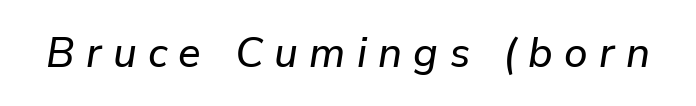
{"italic": "yes", "lean": "right", "slant_degrees": 9, "width": "normal", "stroke_contrast": "low", "x_height": "medium", "monospaced": "no", "underline": "no", "letter_spacing": "wide", "letter_spacing_em": 0.27, "glyph_px": 42}
